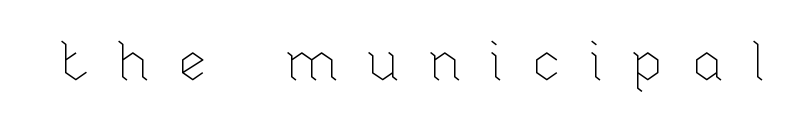
Stems and bowls with no extra thickness — not bold. Clear beneath every line of the passage. Spacing verdict: proportional, widths tailored to each character. The tracking reads as deliberately expanded to a designer's eye. The font's upright variant was chosen for this text.
